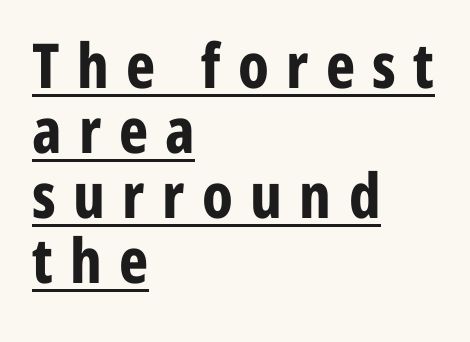
The image shows 62 px bold, condensed sans-serif type, upright; set left-aligned, tight line spacing (1.05x), unusually wide letter spacing (+0.28 em), underlined; low stroke contrast and a medium x-height.
